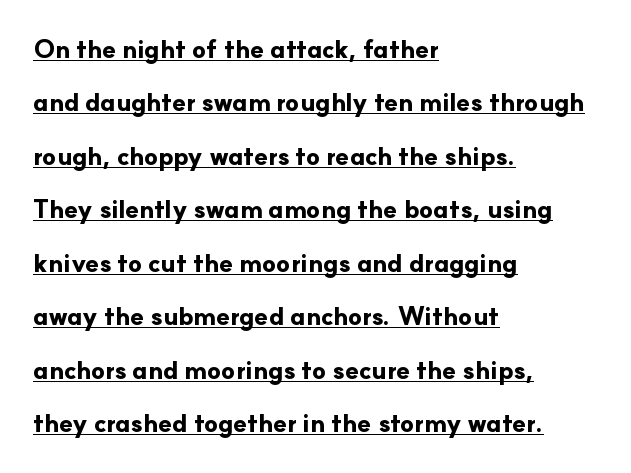
{"italic": "no", "bold": "yes", "underline": "yes", "align": "left", "line_spacing": "loose", "line_spacing_ratio": 2.14, "letter_spacing": "normal", "letter_spacing_em": 0.0, "glyph_px": 25}
